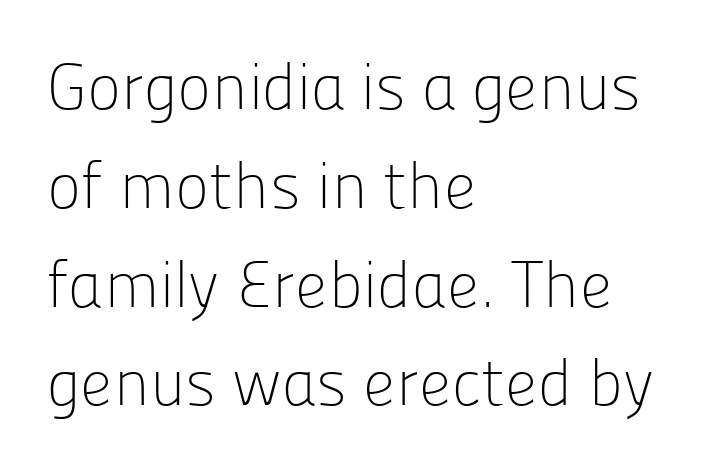
{"serif": "no", "italic": "no", "bold": "no", "weight": "light", "width": "normal", "stroke_contrast": "low", "x_height": "medium", "monospaced": "no", "underline": "no", "align": "left", "line_spacing": "normal", "line_spacing_ratio": 1.52, "letter_spacing": "normal", "letter_spacing_em": 0.0, "glyph_px": 65}
